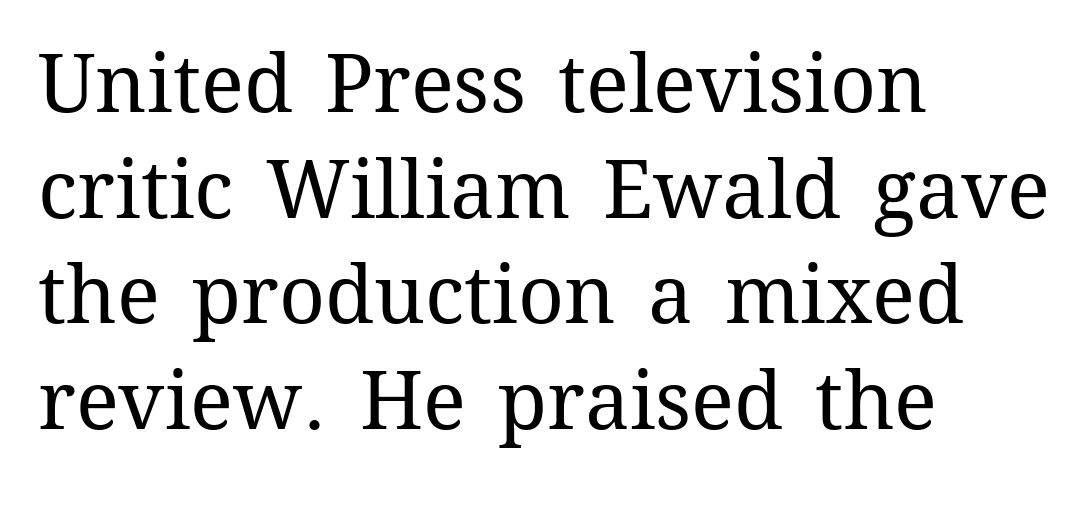
Q: Is the text bold? A: No.
Q: Is the text italic (slanted)? A: No, it is upright.
Q: Is the text underlined? A: No.
Q: How is the paragraph aligned? A: Left-aligned.
Q: Is the spacing between letters normal or unusually wide? A: Normal.
Q: Is the spacing between lines tight, normal or loose? A: Normal.
Q: Width (condensed, normal, or wide)? A: Normal.
Q: Stroke contrast? A: Medium.
Q: x-height? A: Medium.
Q: Monospaced? A: No.
